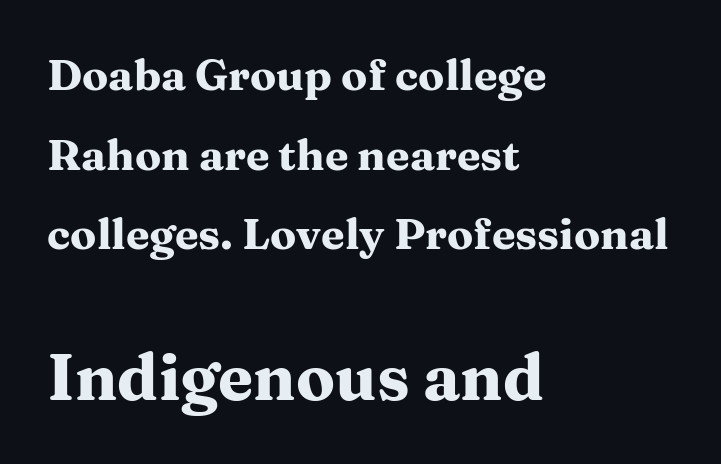
Tracking here is standard; glyphs follow each other at the usual distance. Nobody drew a line under any word here. The paragraph has a hard left edge and a soft right edge. You can tell from the footed stems that serif type was used. The glyphs have the mass of a bold cut.
